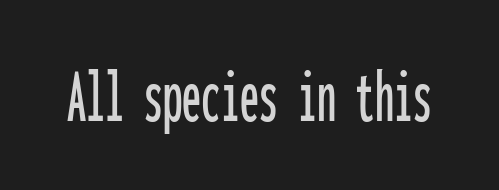
The image shows 77 px condensed sans-serif type, upright, monospaced; set normal letter spacing, not underlined; low stroke contrast and a medium x-height.
